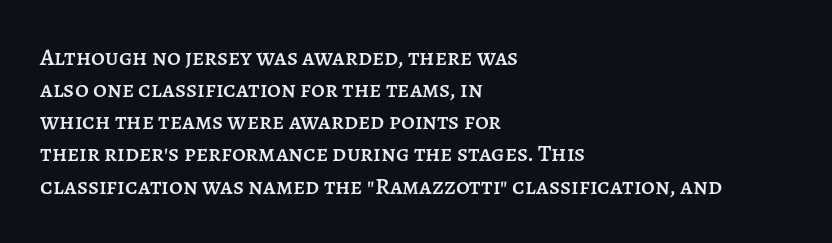
The image shows 24 px text type, upright; set left-aligned, normal line spacing (1.34x), normal letter spacing, not underlined.
